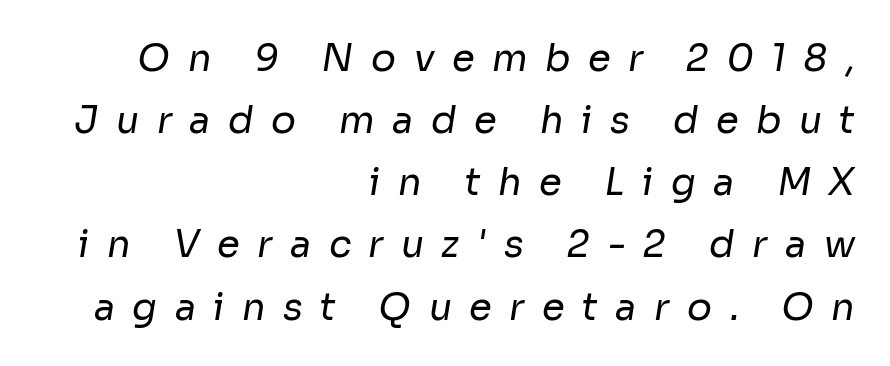
Line endings align vertically; line beginnings do not. The type family on display is of the sans-serif kind. Baseline-to-baseline distance is the conventional proportion of letter height. Weight: in the light-to-regular range.
